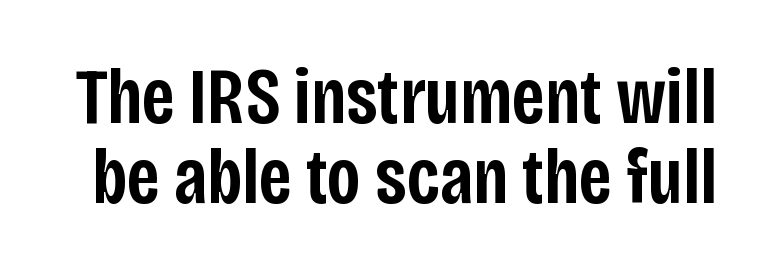
The image shows 79 px semibold, condensed sans-serif type, upright; set tight line spacing (1.01x), normal letter spacing, not underlined; low stroke contrast and a large x-height.
